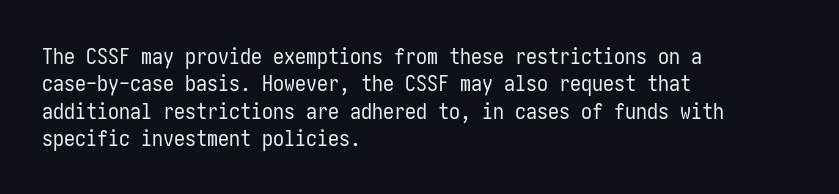
Rendered with straight, roman letterforms. Weight: not bold — regular or lighter. Words appear dense and cohesive because spacing is normal. Horizontal alignment here is leftward, the default for most running prose. A clean baseline with only descenders dipping below it.
